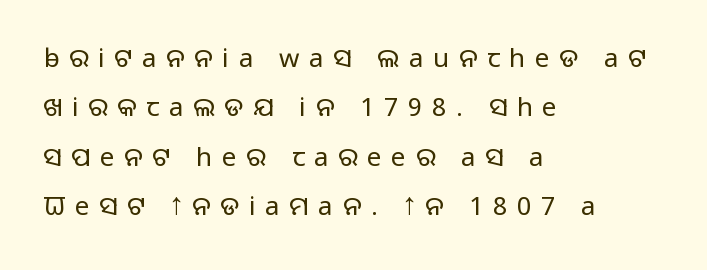
{"italic": "no", "bold": "no", "underline": "no", "align": "left", "line_spacing": "loose", "line_spacing_ratio": 1.9, "letter_spacing": "wide", "letter_spacing_em": 0.37, "glyph_px": 26}
